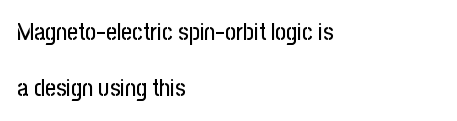
The image shows 24 px text type, upright; set left-aligned, loose line spacing (2.32x), normal letter spacing, not underlined.
